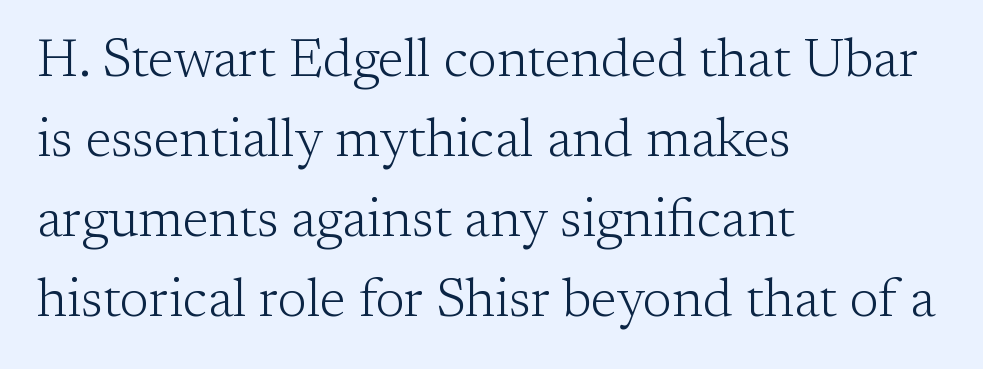
Weight: in the light-to-regular range. Normally led — the rows are evenly, conventionally spaced. Examine the stroke ends and you'll spot serifs. Check the space under the baseline: it is left empty. Honestly, the letter spacing is just normal — you wouldn't notice it.
